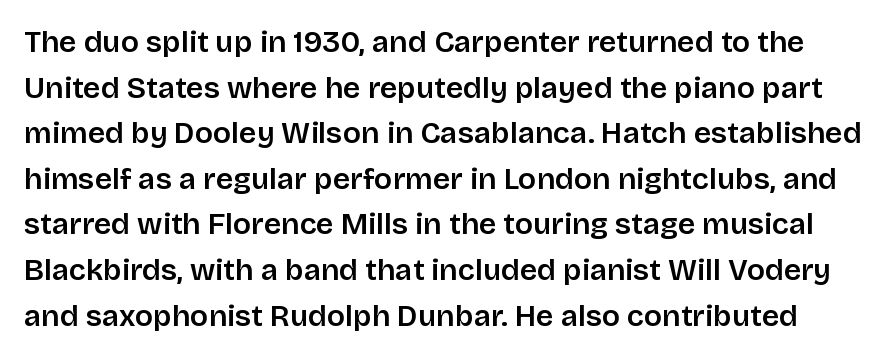
Q: Is the text bold? A: Semi-bold.
Q: Is the text italic (slanted)? A: No, it is upright.
Q: Is the typeface a serif or a sans-serif typeface? A: Sans-serif.
Q: Is the text underlined? A: No.
Q: Is the spacing between letters normal or unusually wide? A: Normal.
Q: Is the spacing between lines tight, normal or loose? A: Normal.
Q: Width (condensed, normal, or wide)? A: Normal.
Q: Stroke contrast? A: Low.
Q: x-height? A: Large.
Q: Monospaced? A: No.
